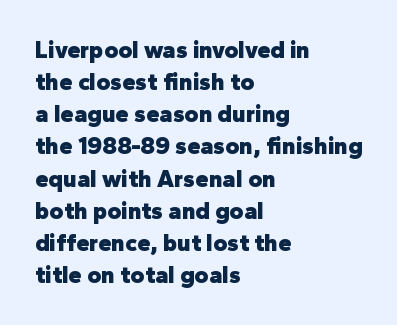
{"italic": "no", "bold": "yes", "underline": "no", "align": "left", "line_spacing": "normal", "line_spacing_ratio": 1.34, "letter_spacing": "normal", "letter_spacing_em": 0.0, "glyph_px": 24}
